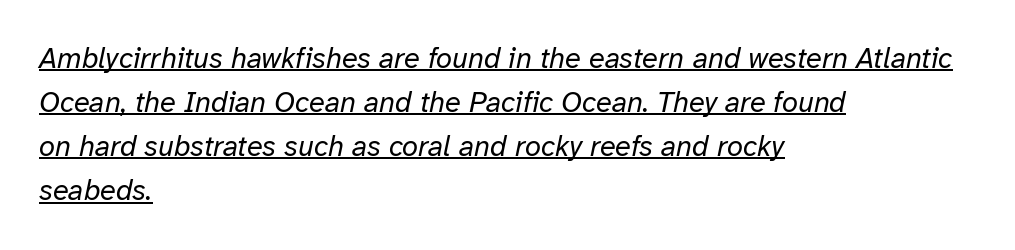
Q: Is the text bold? A: No.
Q: Is the text italic (slanted)? A: Yes, it leans right by about 12 degrees.
Q: Is the text underlined? A: Yes.
Q: How is the paragraph aligned? A: Left-aligned.
Q: Is the spacing between letters normal or unusually wide? A: Normal.
Q: Is the spacing between lines tight, normal or loose? A: Normal.
Q: Width (condensed, normal, or wide)? A: Normal.
Q: Stroke contrast? A: Low.
Q: x-height? A: Medium.
Q: Monospaced? A: No.
